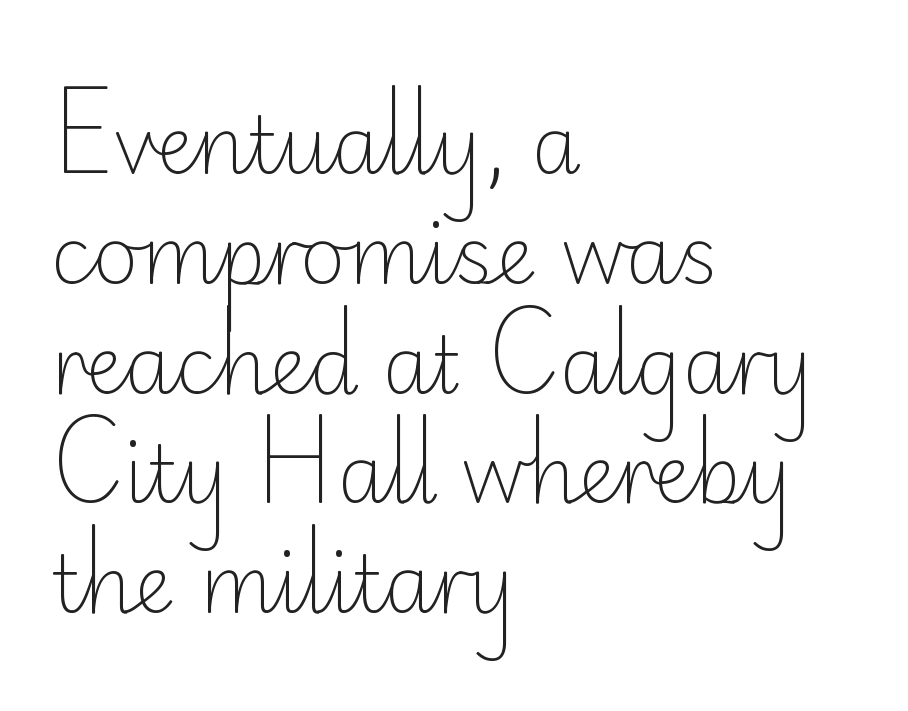
Q: Is the text bold? A: No.
Q: Is the text italic (slanted)? A: No, it is upright.
Q: Is the typeface a serif or a sans-serif typeface? A: Sans-serif.
Q: Is the text underlined? A: No.
Q: How is the paragraph aligned? A: Left-aligned.
Q: Is the spacing between letters normal or unusually wide? A: Normal.
Q: Is the spacing between lines tight, normal or loose? A: Normal.
Q: Width (condensed, normal, or wide)? A: Normal.
Q: Stroke contrast? A: Low.
Q: x-height? A: Small.
Q: Monospaced? A: No.
